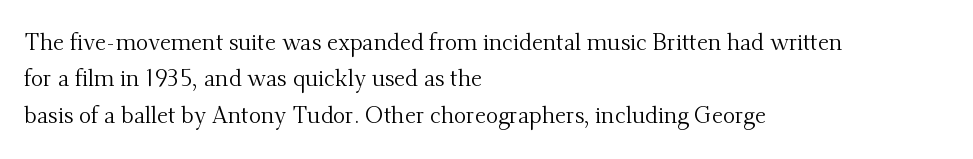
The image shows 23 px text type, upright; set left-aligned, normal line spacing (1.58x), normal letter spacing, not underlined.
